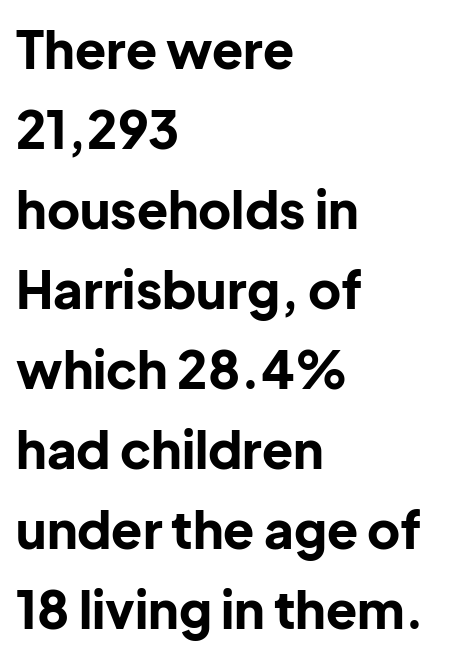
{"serif": "no", "italic": "no", "bold": "yes", "weight": "bold", "width": "normal", "stroke_contrast": "low", "x_height": "medium", "monospaced": "no", "underline": "no", "align": "left", "line_spacing": "normal", "line_spacing_ratio": 1.57, "letter_spacing": "normal", "letter_spacing_em": 0.0, "glyph_px": 51}
